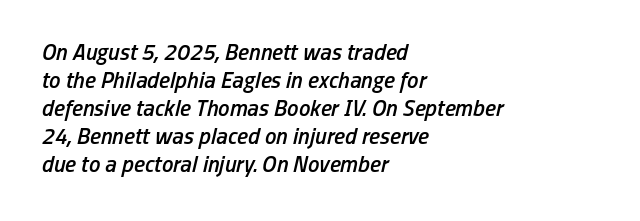
Q: Is the text bold? A: Semi-bold.
Q: Is the text italic (slanted)? A: Yes, it leans right by about 13 degrees.
Q: Is the text underlined? A: No.
Q: How is the paragraph aligned? A: Left-aligned.
Q: Is the spacing between letters normal or unusually wide? A: Normal.
